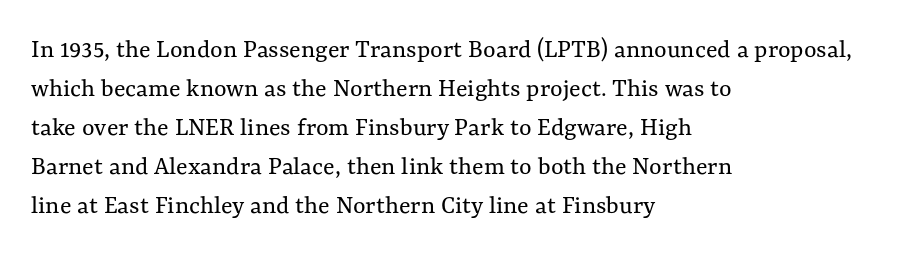
Q: Is the text bold? A: No.
Q: Is the text italic (slanted)? A: No, it is upright.
Q: Is the text underlined? A: No.
Q: How is the paragraph aligned? A: Left-aligned.
Q: Is the spacing between letters normal or unusually wide? A: Normal.
Q: Is the spacing between lines tight, normal or loose? A: Normal.
